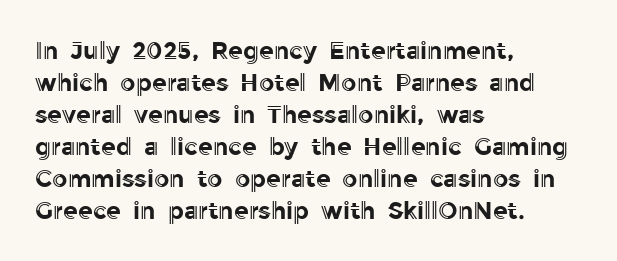
{"italic": "no", "underline": "no", "align": "left", "line_spacing": "normal", "line_spacing_ratio": 1.33, "letter_spacing": "normal", "letter_spacing_em": 0.0, "glyph_px": 24}
